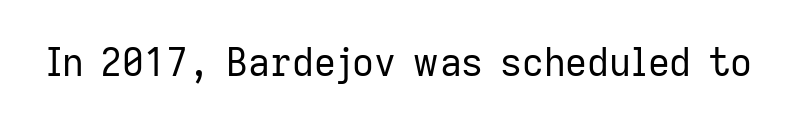
Q: Is the text bold? A: No.
Q: Is the text italic (slanted)? A: No, it is upright.
Q: Is the typeface a serif or a sans-serif typeface? A: Sans-serif.
Q: Is the text underlined? A: No.
Q: Is the spacing between letters normal or unusually wide? A: Normal.
Q: Width (condensed, normal, or wide)? A: Normal.
Q: Stroke contrast? A: Low.
Q: x-height? A: Medium.
Q: Monospaced? A: No.
